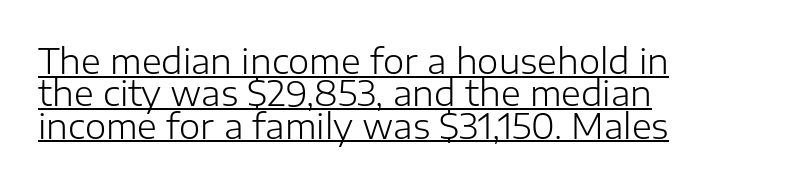
The image shows 34 px light sans-serif type, upright; set left-aligned, tight line spacing (0.95x), normal letter spacing, underlined; low stroke contrast and a medium x-height.
